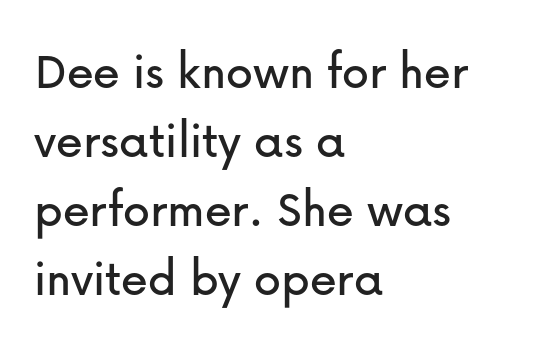
The image shows 54 px sans-serif type, upright; set left-aligned, normal line spacing (1.28x), normal letter spacing, not underlined; low stroke contrast and a medium x-height.
